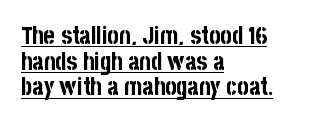
Q: Is the text bold? A: Yes.
Q: Is the text italic (slanted)? A: No, it is upright.
Q: Is the text underlined? A: Yes.
Q: How is the paragraph aligned? A: Left-aligned.
Q: Is the spacing between letters normal or unusually wide? A: Normal.
Q: Is the spacing between lines tight, normal or loose? A: Tight.
